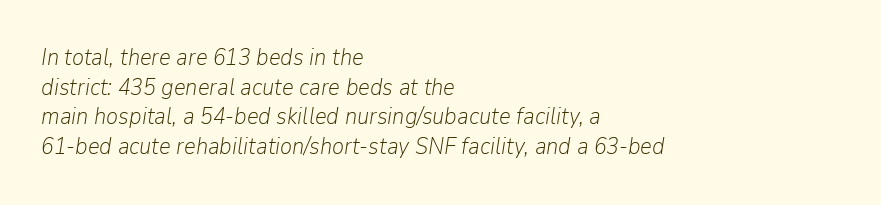
The image shows 23 px text type, italic (leaning right); set left-aligned, normal line spacing (1.29x), normal letter spacing, not underlined.
